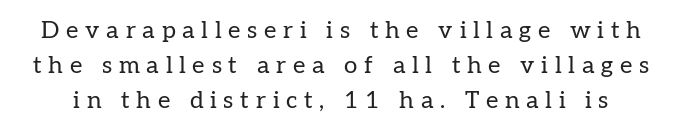
Vertical strokes here are truly vertical. A clean baseline with only descenders dipping below it. Vertically, the passage feels balanced, rows spaced as you'd expect. The face looks like a standard text weight, possibly lighter.
